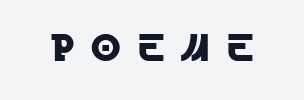
The image shows 38 px sans-serif type, upright; set unusually wide letter spacing (+0.45 em), not underlined; a large x-height.
